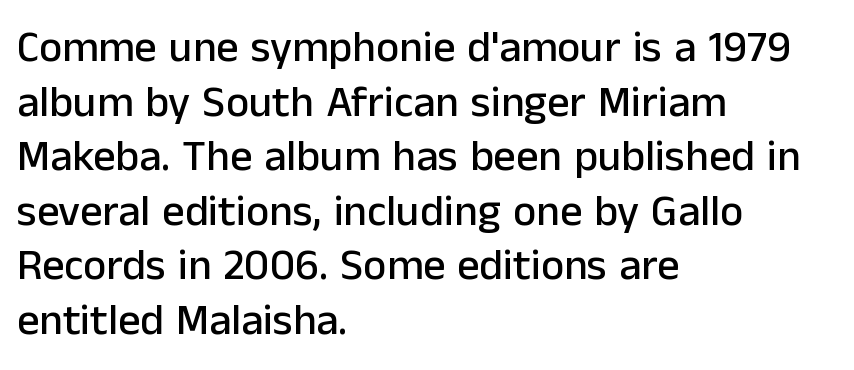
Q: Is the text italic (slanted)? A: No, it is upright.
Q: Is the typeface a serif or a sans-serif typeface? A: Sans-serif.
Q: Is the text underlined? A: No.
Q: How is the paragraph aligned? A: Left-aligned.
Q: Is the spacing between letters normal or unusually wide? A: Normal.
Q: Width (condensed, normal, or wide)? A: Normal.
Q: Stroke contrast? A: Low.
Q: x-height? A: Medium.
Q: Monospaced? A: No.
